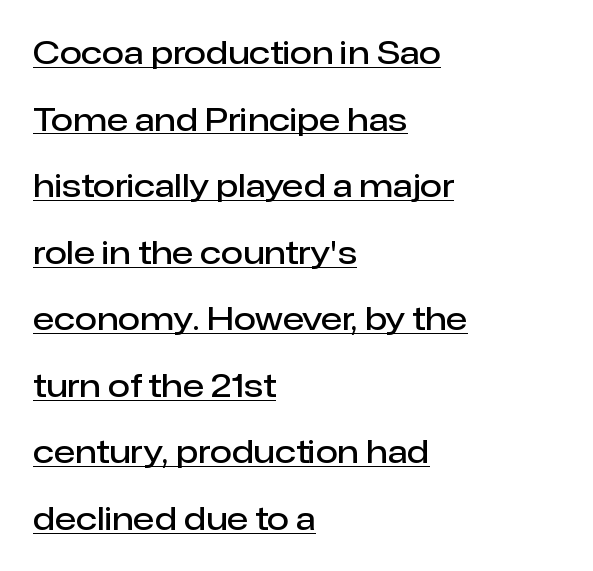
The image shows 32 px semibold sans-serif type, upright; set left-aligned, loose line spacing (2.08x), normal letter spacing, underlined; low stroke contrast and a medium x-height.
